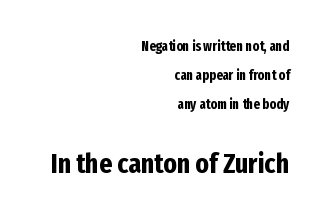
Q: Is the text bold? A: Yes.
Q: Is the text italic (slanted)? A: No, it is upright.
Q: Is the typeface a serif or a sans-serif typeface? A: Sans-serif.
Q: Is the text underlined? A: No.
Q: How is the paragraph aligned? A: Right-aligned.
Q: Is the spacing between letters normal or unusually wide? A: Normal.
Q: Is the spacing between lines tight, normal or loose? A: Loose.
Q: Which block of text is set in a larger size, the first (top) or the second (bottom)? A: The second (bottom) one.
Q: Width (condensed, normal, or wide)? A: Condensed.
Q: Stroke contrast? A: Low.
Q: x-height? A: Medium.
Q: Monospaced? A: No.
